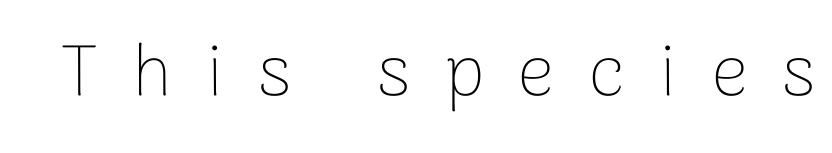
The characters display no serif detailing; their extremities are plain. Vertical stems look standard width or narrower in stroke. Each letter keeps its own natural width here, so spacing adapts to shape. In terms of letterspacing, this is a distinctly airy, spread setting.
